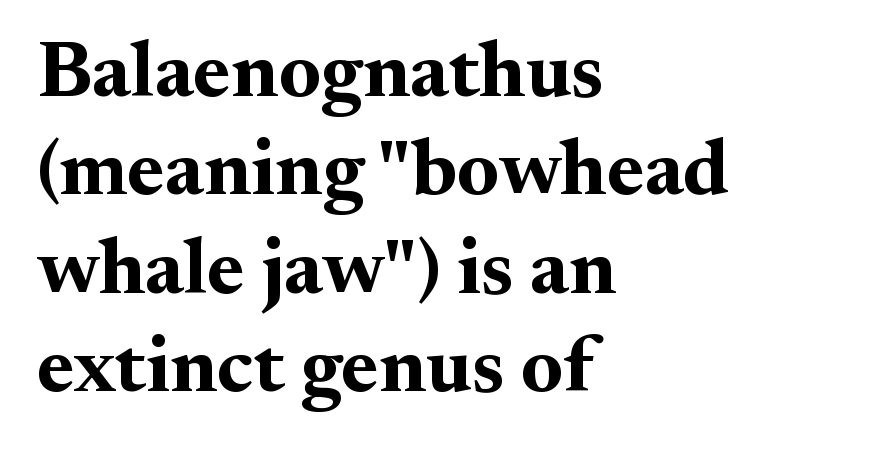
{"serif": "yes", "italic": "no", "bold": "yes", "weight": "bold", "width": "normal", "stroke_contrast": "medium", "x_height": "small", "monospaced": "no", "underline": "no", "align": "left", "line_spacing_ratio": 1.23, "letter_spacing": "normal", "letter_spacing_em": 0.0, "glyph_px": 80}
